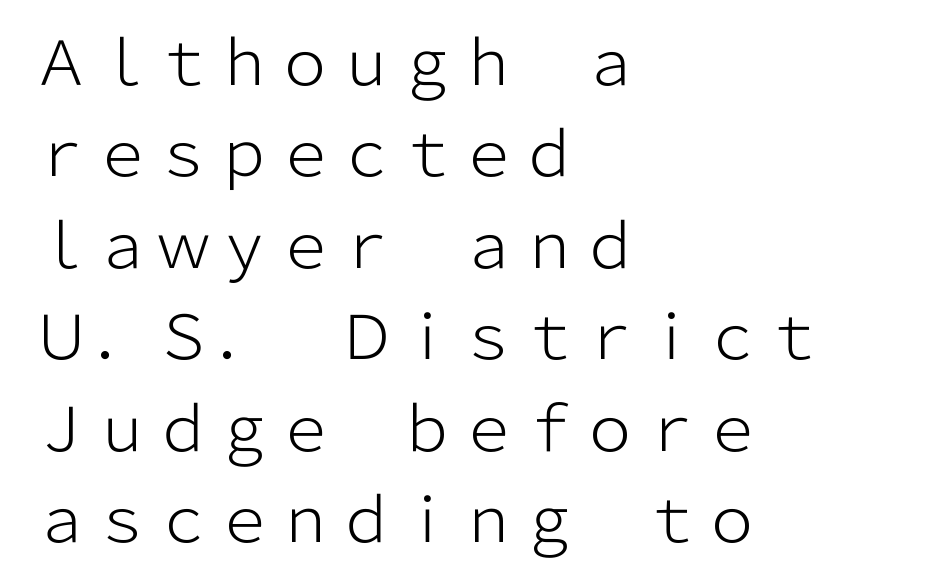
These lines sit exactly where default settings would place them. Notice how the passage keeps a crisp vertical edge on the left only. Does the lettering tilt? It doesn't — this is upright. This sample uses a sans-serif face.
